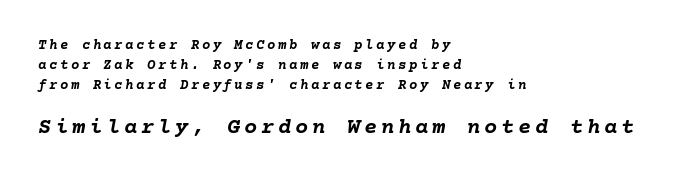
Descender tails drop into unmarked territory. Emphasis by weight is at full strength: bold. The vertical gap from one line to the next is medium. Does the bottom block carry the larger type? Yes, it does.
